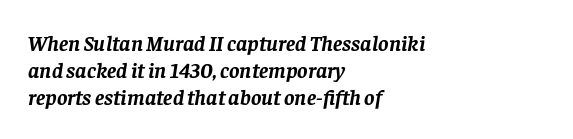
{"italic": "yes", "lean": "right", "slant_degrees": 8, "bold": "yes", "underline": "no", "align": "left", "line_spacing_ratio": 1.23, "letter_spacing": "normal", "letter_spacing_em": 0.0, "glyph_px": 22}
